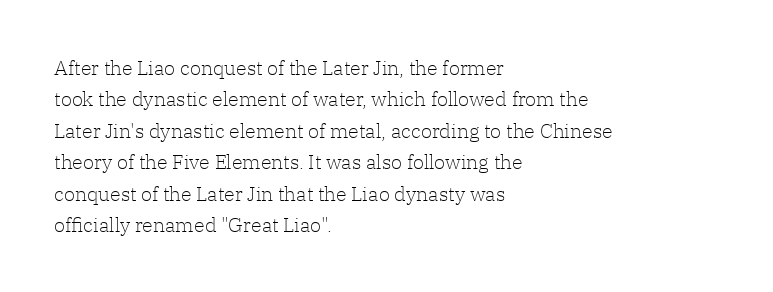
Q: Is the text bold? A: No.
Q: Is the text italic (slanted)? A: No, it is upright.
Q: Is the text underlined? A: No.
Q: How is the paragraph aligned? A: Left-aligned.
Q: Is the spacing between letters normal or unusually wide? A: Normal.
Q: Is the spacing between lines tight, normal or loose? A: Normal.
